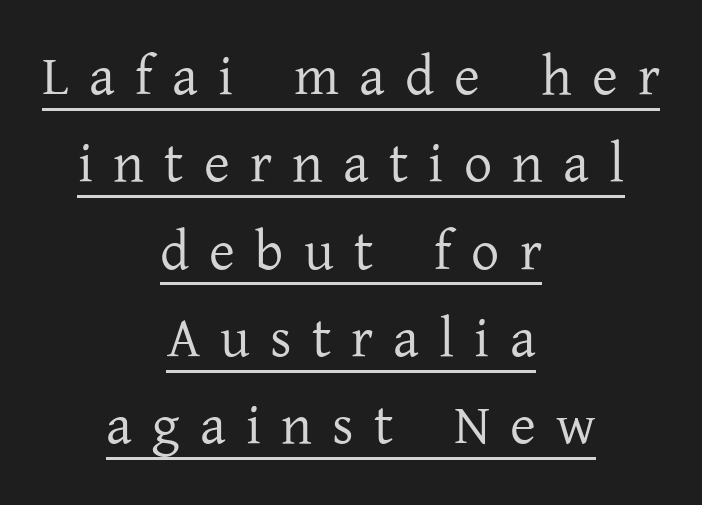
The image shows 56 px regular-weight serif type, upright; set centered, normal line spacing (1.56x), unusually wide letter spacing (+0.36 em), underlined; low stroke contrast and a medium x-height.
